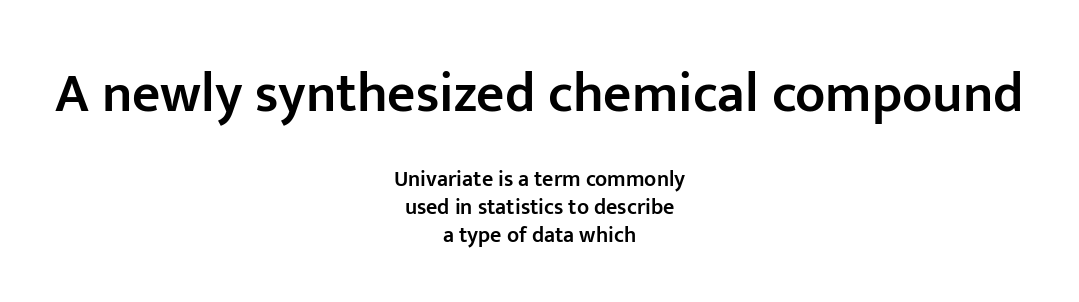
The image shows 55 px semibold sans-serif type, upright; set centered, normal line spacing (1.26x), normal letter spacing, not underlined; the first (top) block is 2.5x larger; low stroke contrast and a medium x-height.
